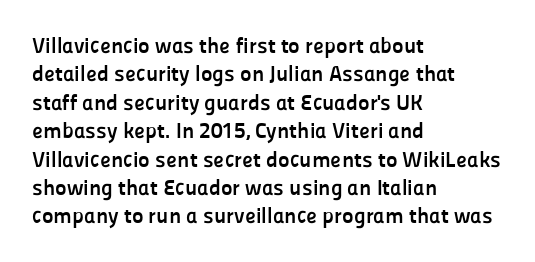
Q: Is the text bold? A: Yes.
Q: Is the text italic (slanted)? A: No, it is upright.
Q: Is the text underlined? A: No.
Q: How is the paragraph aligned? A: Left-aligned.
Q: Is the spacing between letters normal or unusually wide? A: Normal.
Q: Is the spacing between lines tight, normal or loose? A: Normal.
